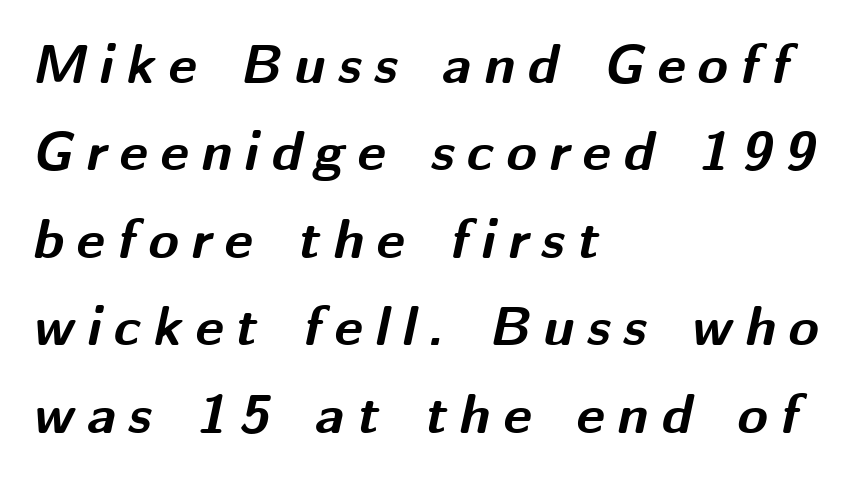
Inter-character spacing is expanded well beyond the font's built-in metrics. Casual observation: everything's shoved over to the left. Think of a printed novel: that variable character pitch is what you see here. This is heavy type, rendered in bold. If you measured baseline to baseline, you'd find a middling distance. Descenders hang freely into open space.
